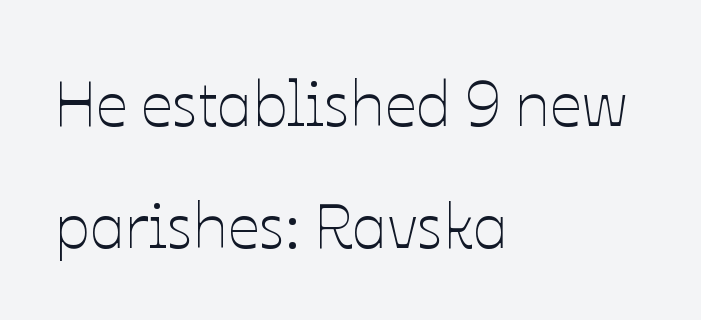
{"italic": "no", "bold": "no", "weight": "thin", "width": "normal", "stroke_contrast": "low", "x_height": "medium", "monospaced": "no", "underline": "no", "align": "left", "line_spacing": "loose", "line_spacing_ratio": 1.93, "letter_spacing": "normal", "letter_spacing_em": 0.0, "glyph_px": 63}
